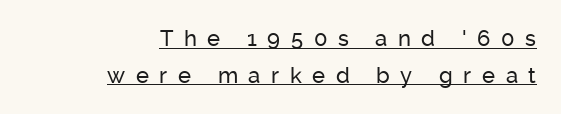
The image shows 22 px text type, upright; set right-aligned, normal line spacing (1.66x), unusually wide letter spacing (+0.48 em), underlined.
